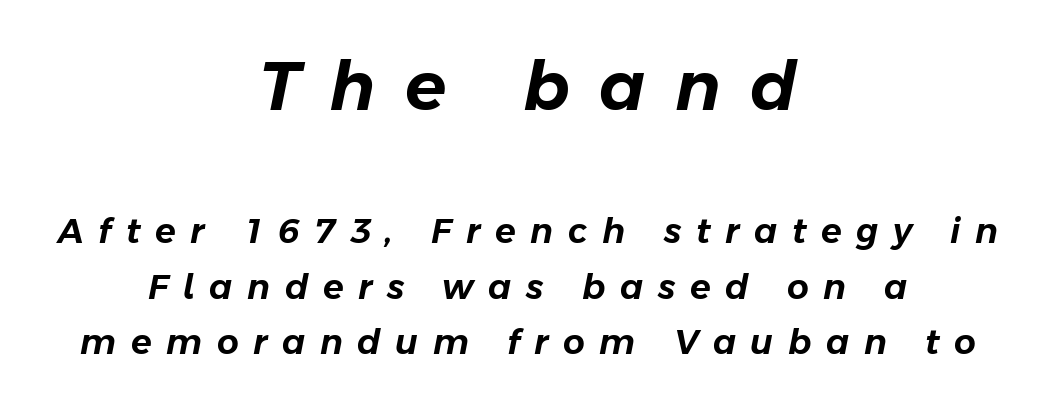
Q: Is the text italic (slanted)? A: Yes, it leans right by about 11 degrees.
Q: Is the text underlined? A: No.
Q: How is the paragraph aligned? A: Centered.
Q: Is the spacing between letters normal or unusually wide? A: Unusually wide.
Q: Is the spacing between lines tight, normal or loose? A: Normal.
Q: Which block of text is set in a larger size, the first (top) or the second (bottom)? A: The first (top) one.
Q: Width (condensed, normal, or wide)? A: Normal.
Q: Stroke contrast? A: Low.
Q: x-height? A: Medium.
Q: Monospaced? A: No.
